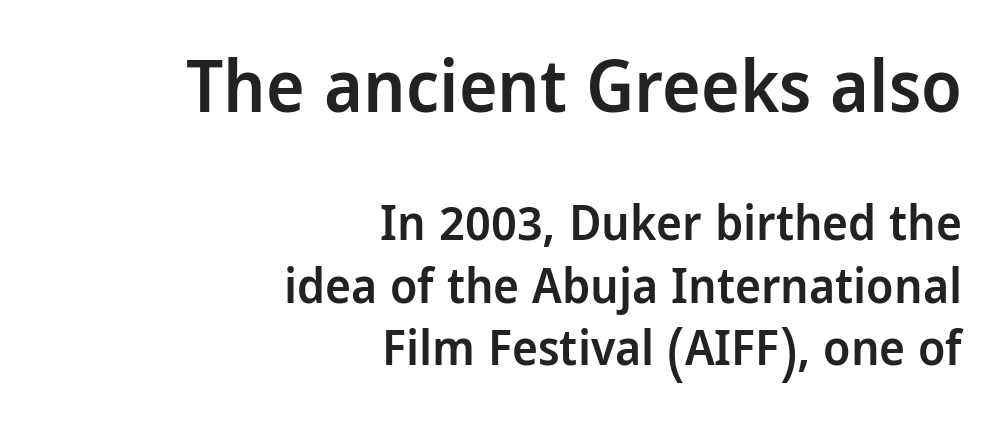
When letters stand straight like this, we call the style roman or upright. Leading matches the norm, producing a regular column. Size hierarchy here favors the leading block over the trailing one. Letters rest on an invisible, unmarked baseline. Varying glyph widths throughout — classic text-font behaviour. All the whitespace from short lines collects on the left.
